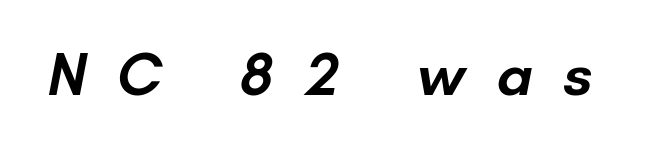
Proportional: the letters do not fall into vertical columns. The strip under each line holds only bare page. Firm but not heavy-handed strokes: this text is semibold. Unlike a traditional serif, this face leaves its strokes unadorned.
